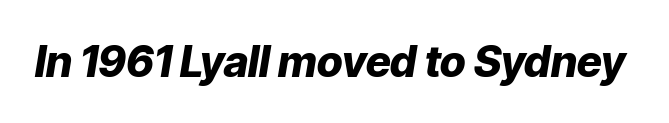
Q: Is the text bold? A: Yes.
Q: Is the text italic (slanted)? A: Yes, it leans right by about 9 degrees.
Q: Is the text underlined? A: No.
Q: Is the spacing between letters normal or unusually wide? A: Normal.
Q: Width (condensed, normal, or wide)? A: Normal.
Q: Stroke contrast? A: Low.
Q: x-height? A: Medium.
Q: Monospaced? A: No.
